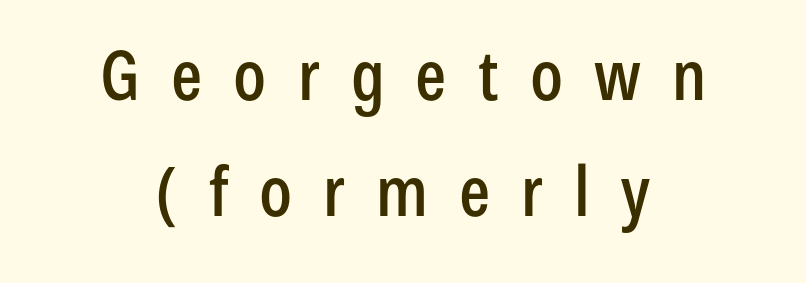
Q: Is the text italic (slanted)? A: No, it is upright.
Q: Is the typeface a serif or a sans-serif typeface? A: Sans-serif.
Q: Is the text underlined? A: No.
Q: Is the spacing between letters normal or unusually wide? A: Unusually wide.
Q: Is the spacing between lines tight, normal or loose? A: Normal.
Q: Width (condensed, normal, or wide)? A: Condensed.
Q: Stroke contrast? A: Low.
Q: x-height? A: Medium.
Q: Monospaced? A: No.
